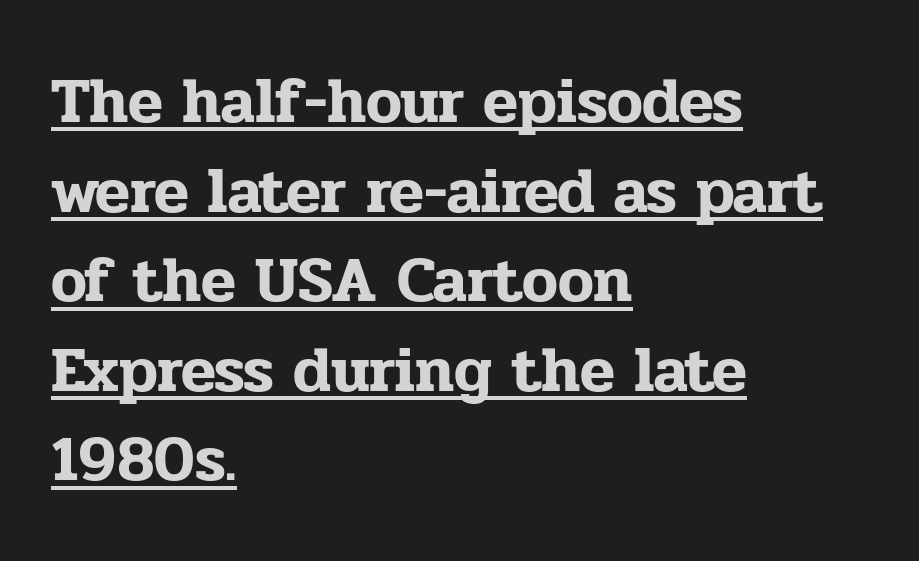
Each line of the rendering has a horizontal stroke beneath the glyphs. Nothing unusual about the tracking: characters are spaced as the font intends. Vertical spacing — default. Short and long lines alike share a common starting point at left.
